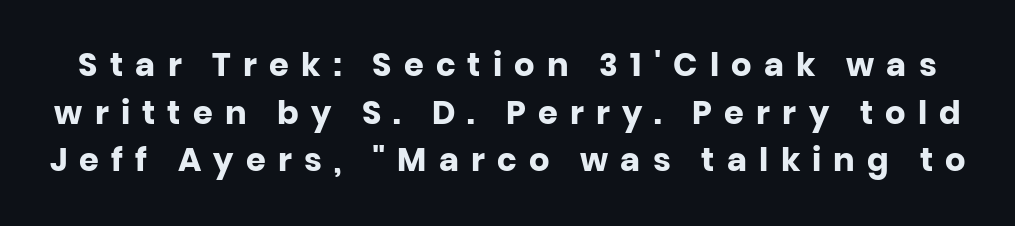
Does the weight exceed regular? Yes, all the way to bold. Think of a printed novel: that variable character pitch is what you see here. Unlike italic type, these characters show no tilt at all. The vertical gap from one line to the next is medium.
